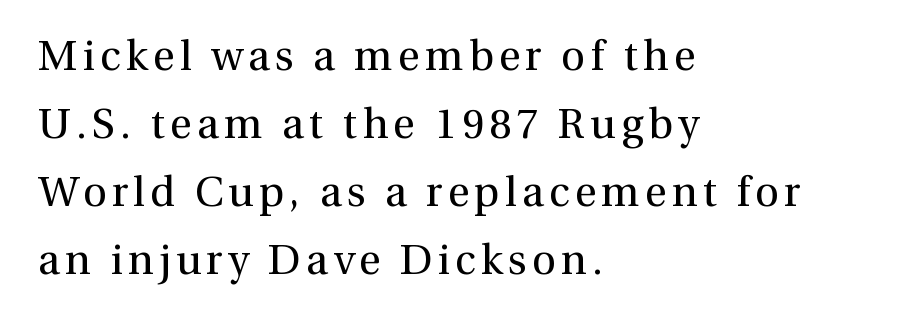
{"serif": "yes", "italic": "no", "bold": "no", "weight": "regular", "width": "normal", "x_height": "medium", "monospaced": "no", "underline": "no", "align": "left", "line_spacing": "normal", "line_spacing_ratio": 1.62, "glyph_px": 42}
